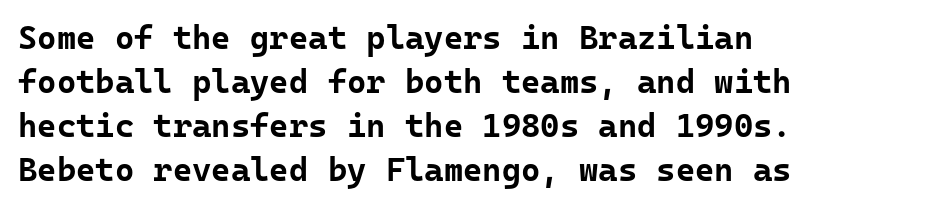
{"serif": "no", "italic": "no", "bold": "yes", "weight": "bold", "width": "normal", "stroke_contrast": "low", "x_height": "medium", "monospaced": "yes", "underline": "no", "align": "left", "line_spacing": "normal", "line_spacing_ratio": 1.33, "letter_spacing": "normal", "letter_spacing_em": 0.0, "glyph_px": 33}
